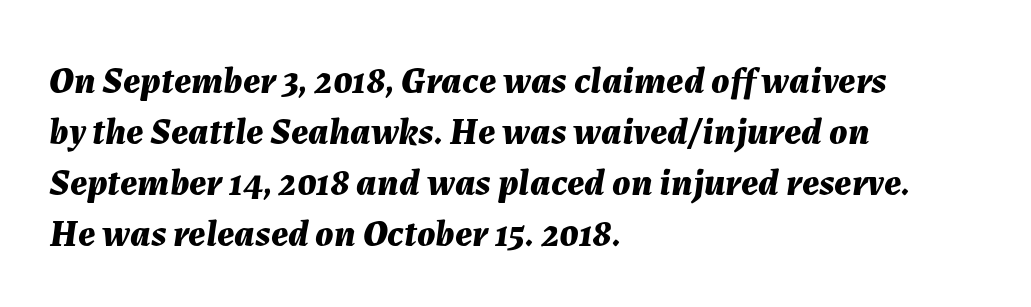
The image shows 38 px bold type, italic (leaning right); set left-aligned, normal line spacing (1.34x), normal letter spacing, not underlined; medium stroke contrast and a medium x-height.
